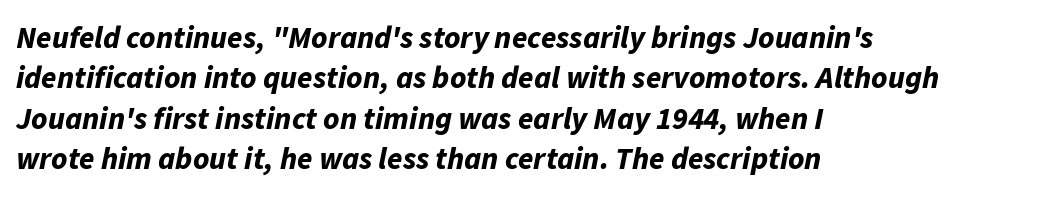
Q: Is the text bold? A: Yes.
Q: Is the text italic (slanted)? A: Yes, it leans right by about 11 degrees.
Q: Is the text underlined? A: No.
Q: How is the paragraph aligned? A: Left-aligned.
Q: Is the spacing between letters normal or unusually wide? A: Normal.
Q: Is the spacing between lines tight, normal or loose? A: Normal.
Q: Width (condensed, normal, or wide)? A: Normal.
Q: Stroke contrast? A: Low.
Q: x-height? A: Medium.
Q: Monospaced? A: No.
